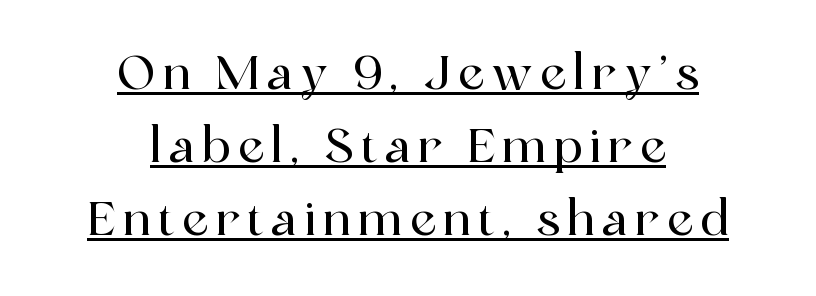
The image shows 47 px serif type, upright; set centered, normal line spacing (1.55x), underlined; a medium x-height.
